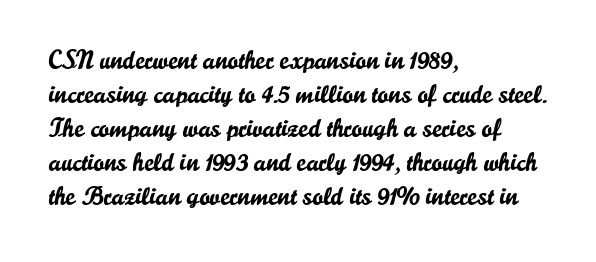
The image shows 26 px text type; set left-aligned, normal line spacing (1.31x), normal letter spacing, not underlined.
